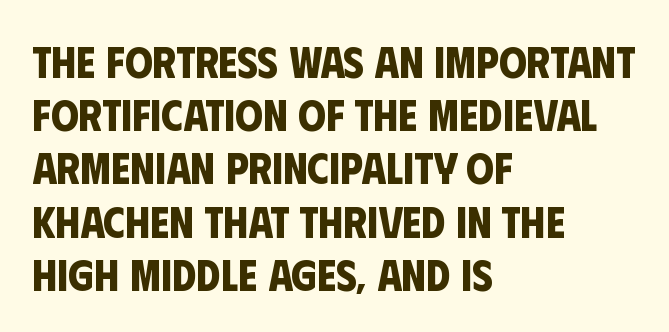
The image shows 44 px bold, condensed sans-serif type; set left-aligned, line spacing 1.21x, normal letter spacing, not underlined; low stroke contrast and a large x-height.
